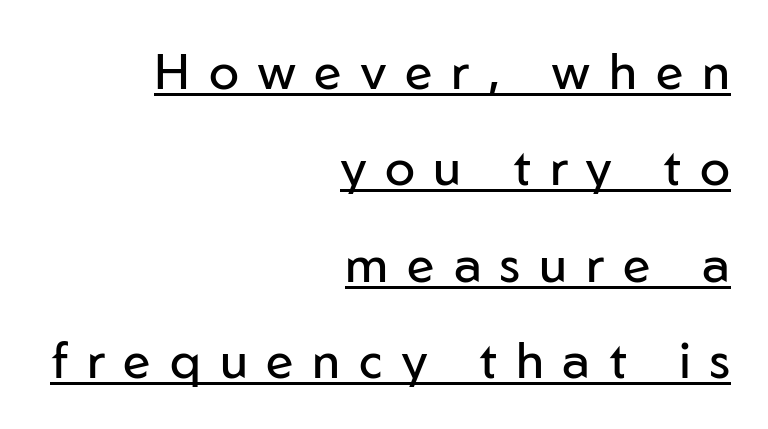
The image shows 50 px regular-weight sans-serif type, upright; set right-aligned, loose line spacing (1.93x), unusually wide letter spacing (+0.38 em), underlined; low stroke contrast and a medium x-height.
